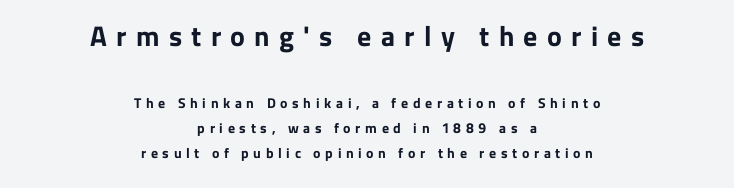
Look at the tracking — it's clearly loosened, letters drifting apart. Is this a sans? Yes — the strokes have no serifs. Do the characters align in a grid? No, the font is proportional. Thick stems and heavy bowls — unmistakably bold.
